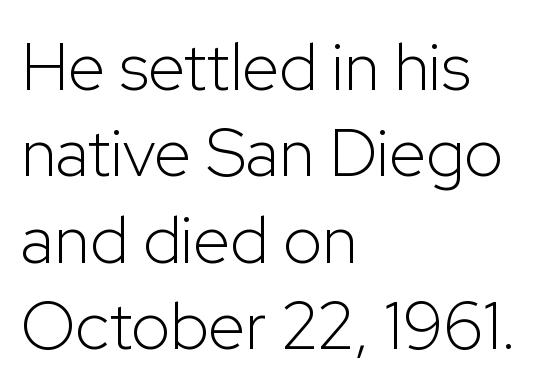
{"serif": "no", "italic": "no", "bold": "no", "weight": "light", "width": "normal", "stroke_contrast": "low", "x_height": "medium", "monospaced": "no", "underline": "no", "align": "left", "line_spacing": "normal", "line_spacing_ratio": 1.29, "letter_spacing": "normal", "letter_spacing_em": 0.0, "glyph_px": 67}
